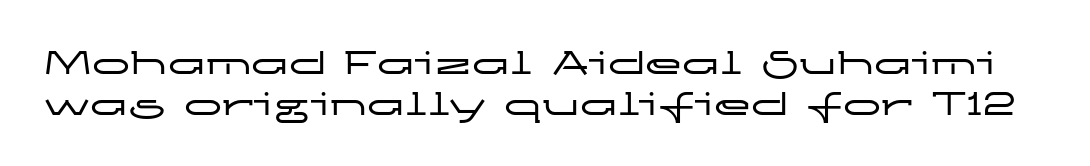
{"serif": "no", "italic": "no", "width": "wide", "stroke_contrast": "low", "x_height": "medium", "monospaced": "no", "underline": "no", "line_spacing": "tight", "line_spacing_ratio": 1.07, "letter_spacing": "normal", "letter_spacing_em": 0.0, "glyph_px": 38}
